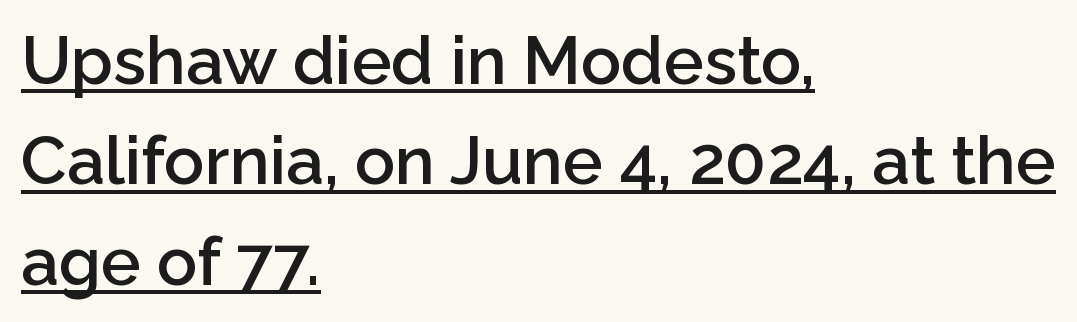
Q: Is the text bold? A: Semi-bold.
Q: Is the text italic (slanted)? A: No, it is upright.
Q: Is the typeface a serif or a sans-serif typeface? A: Sans-serif.
Q: Is the text underlined? A: Yes.
Q: How is the paragraph aligned? A: Left-aligned.
Q: Is the spacing between letters normal or unusually wide? A: Normal.
Q: Is the spacing between lines tight, normal or loose? A: Normal.
Q: Width (condensed, normal, or wide)? A: Normal.
Q: Stroke contrast? A: Low.
Q: x-height? A: Medium.
Q: Monospaced? A: No.
